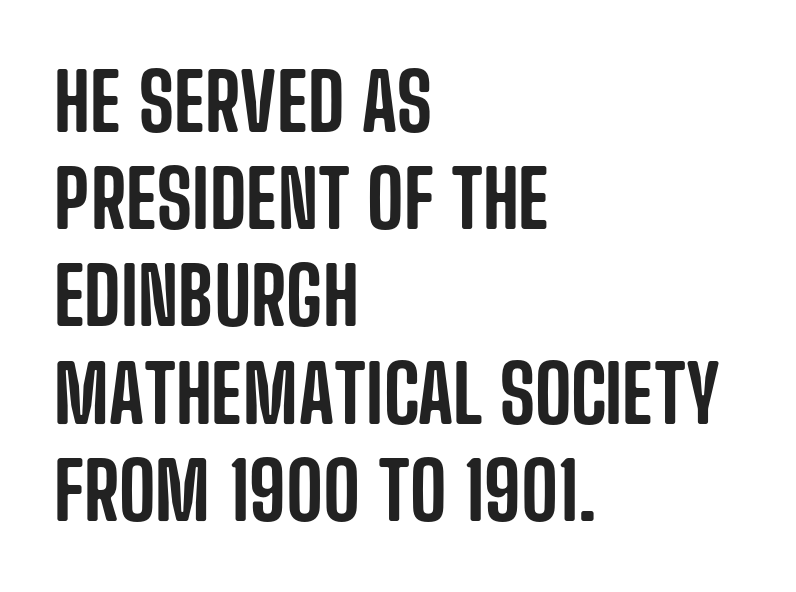
{"serif": "no", "italic": "no", "width": "condensed", "stroke_contrast": "low", "x_height": "large", "monospaced": "no", "underline": "no", "align": "left", "line_spacing_ratio": 1.23, "letter_spacing": "normal", "letter_spacing_em": 0.0, "glyph_px": 79}
